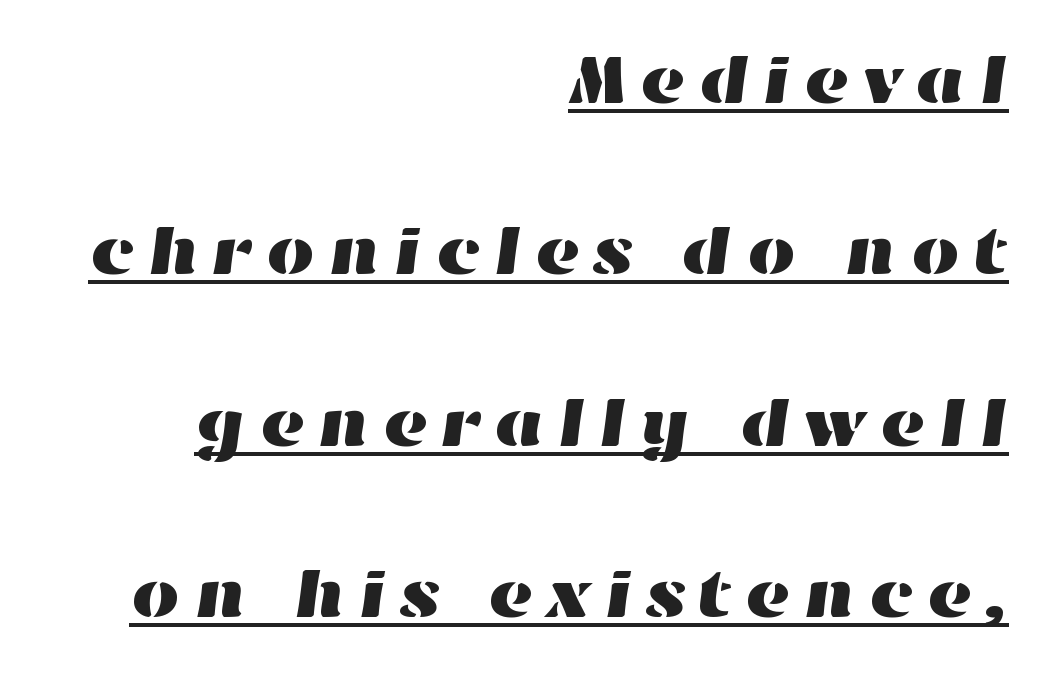
Q: Is the text underlined? A: Yes.
Q: How is the paragraph aligned? A: Right-aligned.
Q: Is the spacing between lines tight, normal or loose? A: Loose.
Q: Width (condensed, normal, or wide)? A: Wide.
Q: Stroke contrast? A: High.
Q: x-height? A: Medium.
Q: Monospaced? A: No.
